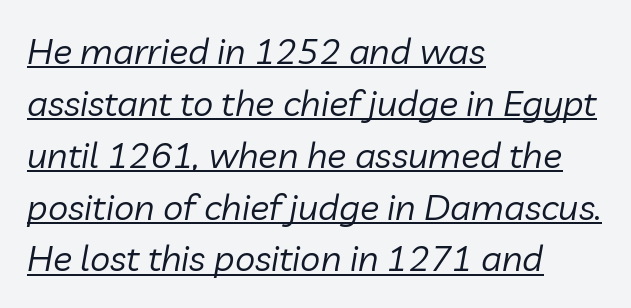
{"italic": "yes", "lean": "right", "slant_degrees": 10, "bold": "no", "weight": "regular", "width": "normal", "stroke_contrast": "low", "x_height": "medium", "monospaced": "no", "underline": "yes", "align": "left", "line_spacing": "normal", "line_spacing_ratio": 1.44, "letter_spacing": "normal", "letter_spacing_em": 0.0, "glyph_px": 36}
